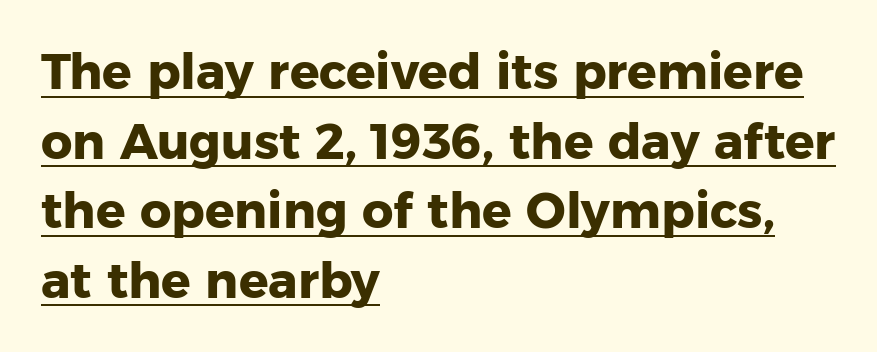
The image shows 49 px heavy sans-serif type, upright; set left-aligned, normal line spacing (1.42x), normal letter spacing, underlined; low stroke contrast and a medium x-height.
